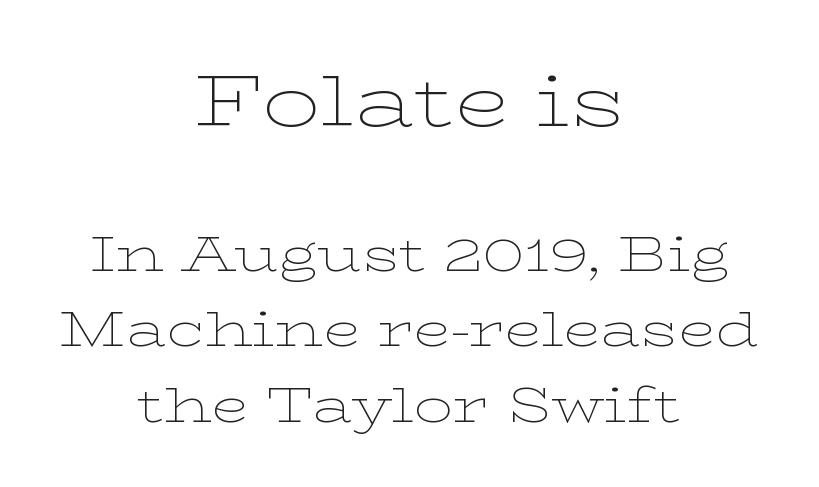
{"serif": "yes", "italic": "no", "bold": "no", "weight": "thin", "width": "wide", "stroke_contrast": "low", "x_height": "medium", "monospaced": "no", "underline": "no", "align": "center", "line_spacing": "normal", "line_spacing_ratio": 1.55, "letter_spacing": "normal", "letter_spacing_em": 0.0, "larger_block": "first", "size_ratio": 1.49, "glyph_px": 73}
